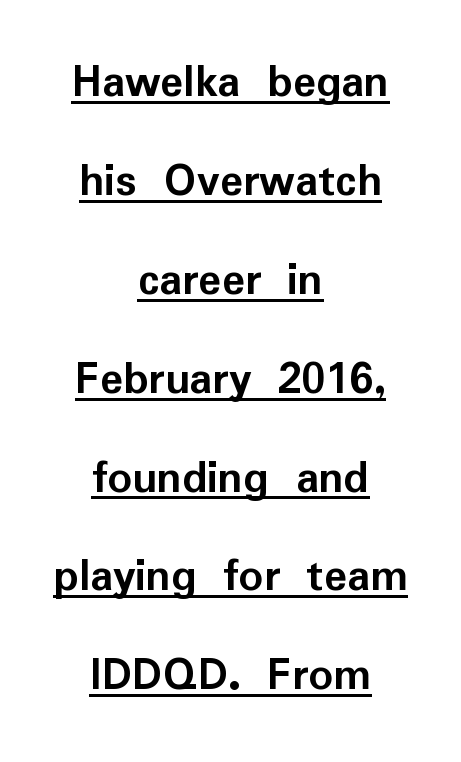
The image shows 48 px semibold sans-serif type, upright; set centered, loose line spacing (2.06x), normal letter spacing, underlined; low stroke contrast and a medium x-height.
